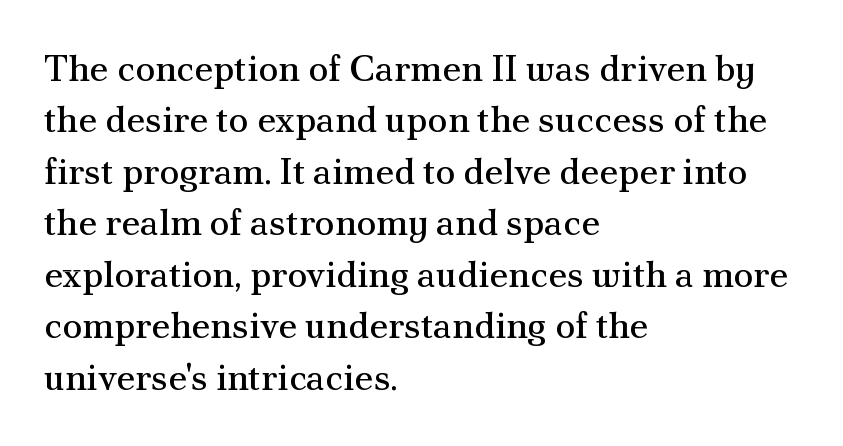
{"serif": "yes", "italic": "no", "bold": "no", "weight": "regular", "width": "normal", "stroke_contrast": "medium", "x_height": "small", "monospaced": "no", "underline": "no", "align": "left", "line_spacing": "normal", "line_spacing_ratio": 1.39, "letter_spacing": "normal", "letter_spacing_em": 0.0, "glyph_px": 37}
